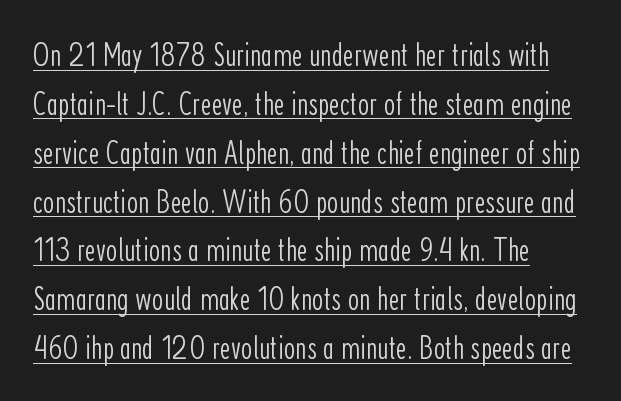
Is there an underline? Yes — a line sits under the letters. The type sits square on the baseline with zero lean. Regular leading. One-word summary of the alignment: left. A quiet, ordinary-to-light weight characterises the typeface. The passage shown is typed in a proportional face where columns would drift.
